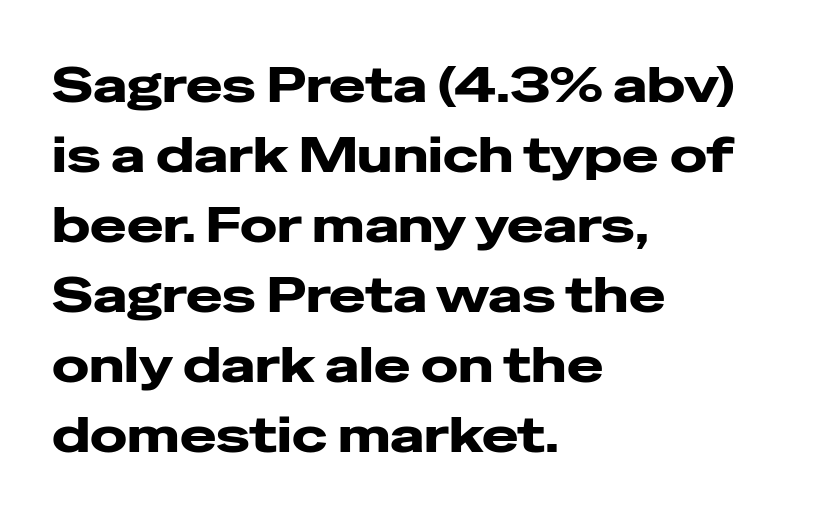
{"serif": "no", "italic": "no", "width": "wide", "stroke_contrast": "low", "x_height": "medium", "monospaced": "no", "underline": "no", "align": "left", "line_spacing": "normal", "line_spacing_ratio": 1.43, "letter_spacing": "normal", "letter_spacing_em": 0.0, "glyph_px": 49}
